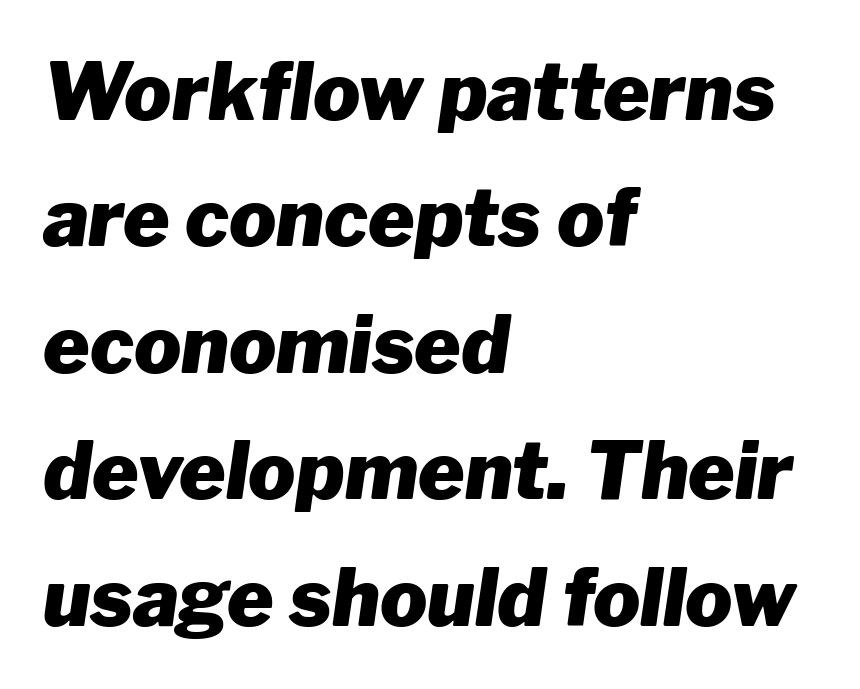
The image shows 79 px heavy type, italic (leaning right); set left-aligned, normal line spacing (1.6x), normal letter spacing, not underlined; low stroke contrast and a medium x-height.
